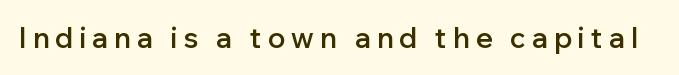
The image shows 28 px semibold sans-serif type, upright; set unusually wide letter spacing (+0.22 em), not underlined; low stroke contrast and a medium x-height.
